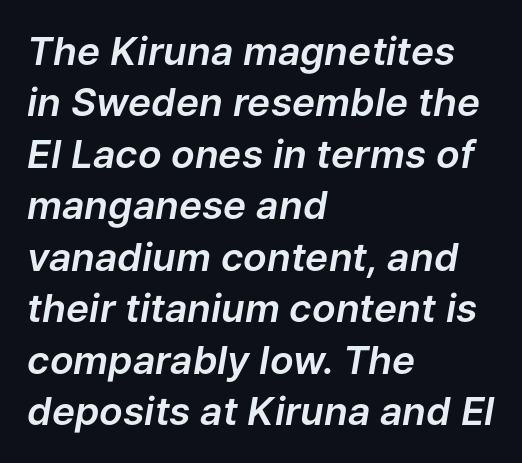
{"italic": "yes", "lean": "right", "slant_degrees": 9, "width": "normal", "stroke_contrast": "low", "x_height": "medium", "monospaced": "no", "underline": "no", "align": "left", "line_spacing": "normal", "line_spacing_ratio": 1.32, "letter_spacing": "normal", "letter_spacing_em": 0.0, "glyph_px": 39}
